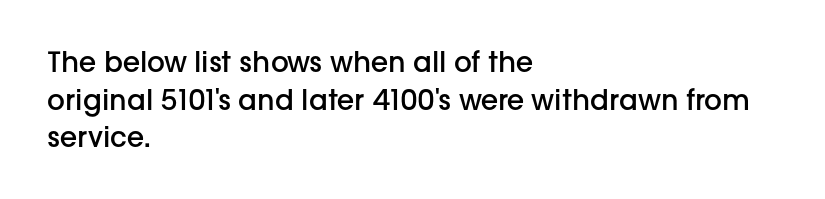
The image shows 28 px semibold sans-serif type, upright; set left-aligned, normal line spacing (1.34x), normal letter spacing, not underlined; low stroke contrast and a medium x-height.
